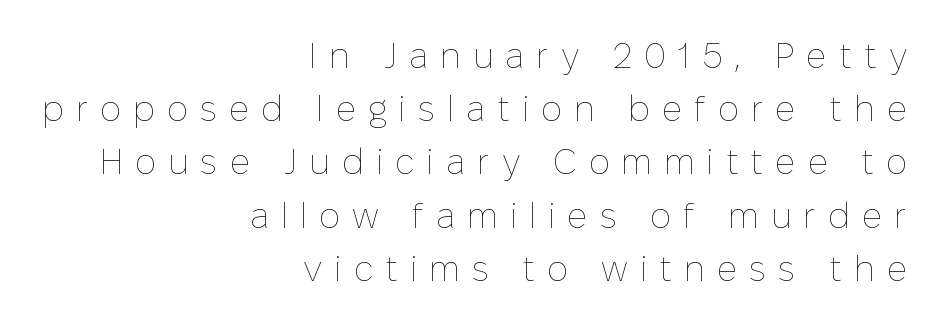
These lines are set flush right with a ragged left edge. Think standard paragraph weight, or any step lighter than that. The horizontal fit of the characters is loose and conspicuously gappy. Honestly, the row spacing looks completely unremarkable. The rendering uses natural spacing where letterforms have individual widths.
